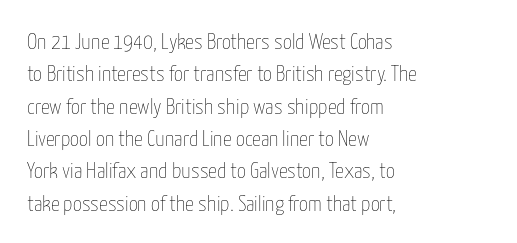
Does extra space separate the letters? No, they use regular spacing. Compared with a typical body face, this is equally light or lighter still. Casual observation: everything's shoved over to the left. This sample keeps an unexceptional amount of space between lines.
